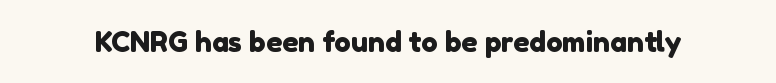
Q: Is the typeface a serif or a sans-serif typeface? A: Sans-serif.
Q: Is the text underlined? A: No.
Q: Is the spacing between letters normal or unusually wide? A: Normal.
Q: Width (condensed, normal, or wide)? A: Normal.
Q: x-height? A: Medium.
Q: Monospaced? A: No.
